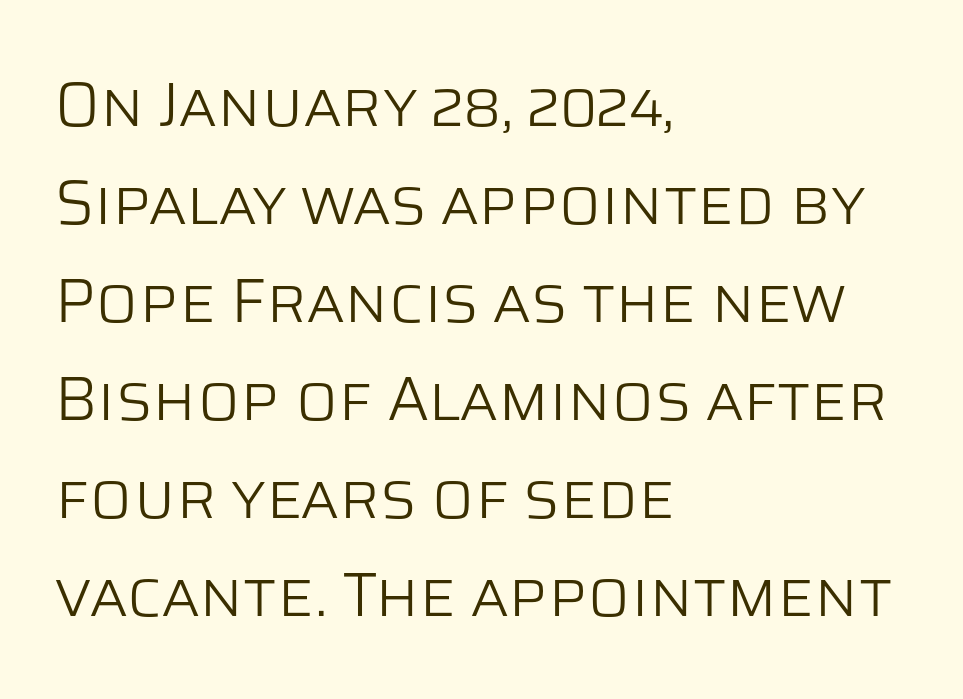
The image shows 62 px light sans-serif type, upright; set left-aligned, normal line spacing (1.58x), normal letter spacing, not underlined; low stroke contrast and a large x-height.
